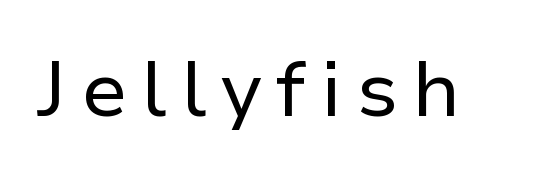
{"serif": "no", "italic": "no", "bold": "no", "weight": "regular", "width": "normal", "stroke_contrast": "low", "x_height": "medium", "monospaced": "no", "underline": "no", "glyph_px": 78}
